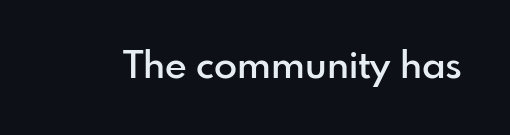
{"serif": "no", "italic": "no", "bold": "semi", "weight": "semibold", "width": "normal", "stroke_contrast": "low", "x_height": "small", "monospaced": "no", "underline": "no", "letter_spacing": "normal", "letter_spacing_em": 0.0, "glyph_px": 38}
